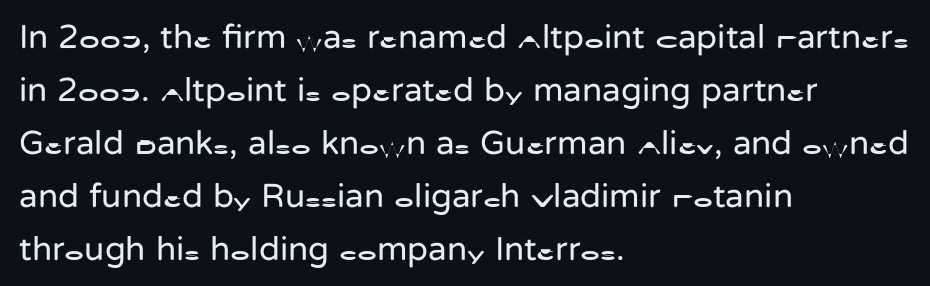
Vertical stems look standard width or narrower in stroke. Is this a sans? Yes — the strokes have no serifs. This sample uses plain, unmodified letter spacing. Horizontally, the lines are justified to the leading edge only.
